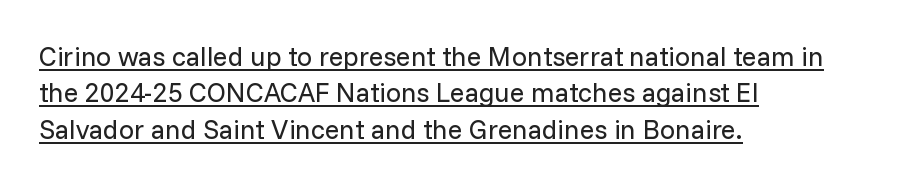
{"italic": "no", "bold": "no", "underline": "yes", "align": "left", "line_spacing": "normal", "line_spacing_ratio": 1.35, "letter_spacing": "normal", "letter_spacing_em": 0.0, "glyph_px": 27}
